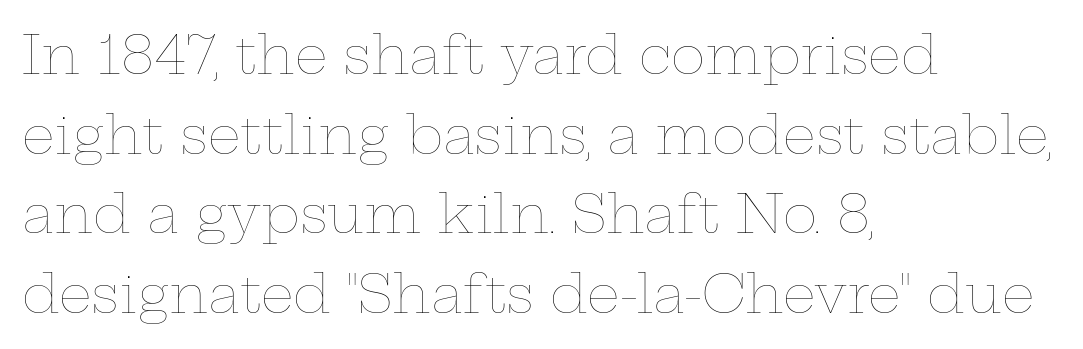
{"italic": "no", "bold": "no", "weight": "thin", "width": "wide", "stroke_contrast": "low", "x_height": "medium", "monospaced": "no", "underline": "no", "align": "left", "line_spacing": "normal", "line_spacing_ratio": 1.53, "letter_spacing": "normal", "letter_spacing_em": 0.0, "glyph_px": 52}
